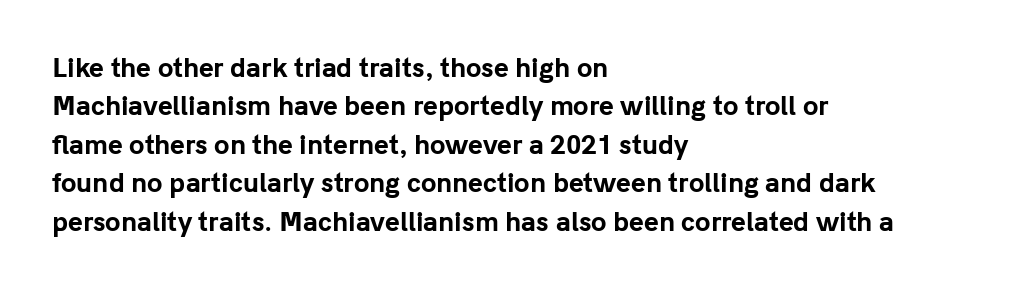
Here the glyphs are tracked normally, forming tight word shapes. Does the weight exceed regular? Yes, all the way to bold. The text block is weighted toward the left margin, trailing off unevenly rightward. Style check: upright. Notice how descenders clear the ascenders below comfortably — that's standard leading. Glance below the letters and you will spot only blank space.
